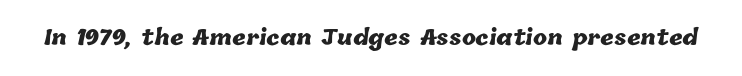
{"bold": "yes", "underline": "no", "letter_spacing": "normal", "letter_spacing_em": 0.0, "glyph_px": 21}
